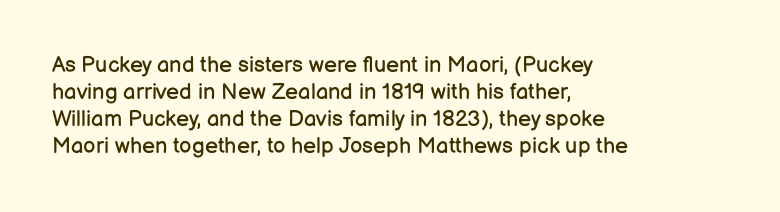
Q: Is the text bold? A: No.
Q: Is the text italic (slanted)? A: No, it is upright.
Q: Is the text underlined? A: No.
Q: How is the paragraph aligned? A: Left-aligned.
Q: Is the spacing between letters normal or unusually wide? A: Normal.
